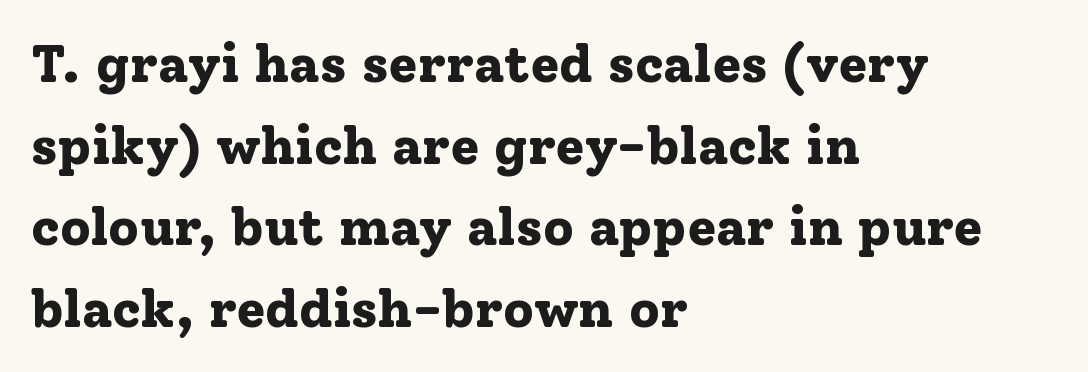
{"serif": "yes", "italic": "no", "bold": "yes", "weight": "bold", "width": "normal", "stroke_contrast": "low", "x_height": "medium", "monospaced": "no", "underline": "no", "align": "left", "line_spacing": "normal", "line_spacing_ratio": 1.54, "letter_spacing": "normal", "letter_spacing_em": 0.0, "glyph_px": 53}
